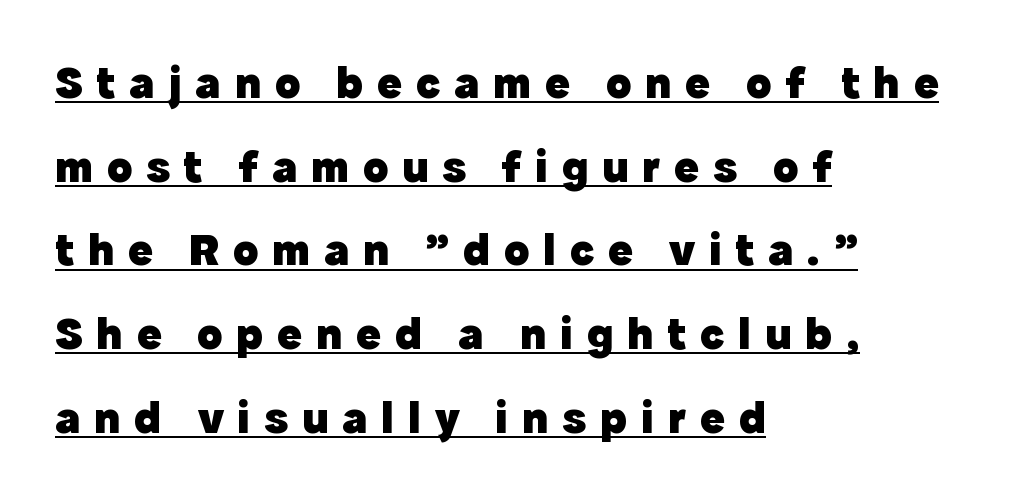
Q: Is the text bold? A: Yes.
Q: Is the text italic (slanted)? A: No, it is upright.
Q: Is the typeface a serif or a sans-serif typeface? A: Sans-serif.
Q: Is the text underlined? A: Yes.
Q: How is the paragraph aligned? A: Left-aligned.
Q: Is the spacing between letters normal or unusually wide? A: Unusually wide.
Q: Width (condensed, normal, or wide)? A: Normal.
Q: x-height? A: Medium.
Q: Monospaced? A: No.
